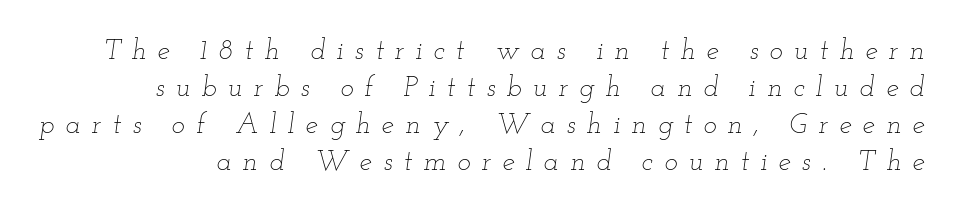
Q: Is the text bold? A: No.
Q: Is the text italic (slanted)? A: Yes, it leans right by about 12 degrees.
Q: Is the text underlined? A: No.
Q: Is the spacing between letters normal or unusually wide? A: Unusually wide.
Q: Is the spacing between lines tight, normal or loose? A: Normal.
Q: Width (condensed, normal, or wide)? A: Wide.
Q: Stroke contrast? A: Low.
Q: x-height? A: Small.
Q: Monospaced? A: No.
